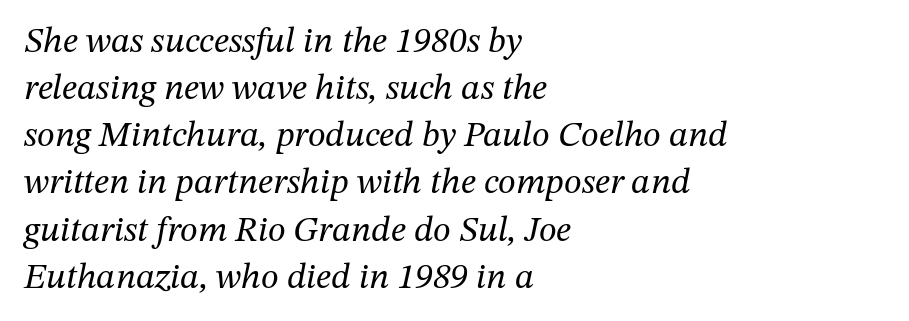
Q: Is the text bold? A: No.
Q: Is the text italic (slanted)? A: Yes, it leans right by about 12 degrees.
Q: Is the typeface a serif or a sans-serif typeface? A: Serif.
Q: Is the text underlined? A: No.
Q: How is the paragraph aligned? A: Left-aligned.
Q: Is the spacing between letters normal or unusually wide? A: Normal.
Q: Is the spacing between lines tight, normal or loose? A: Normal.
Q: Width (condensed, normal, or wide)? A: Normal.
Q: Stroke contrast? A: Medium.
Q: x-height? A: Medium.
Q: Monospaced? A: No.
